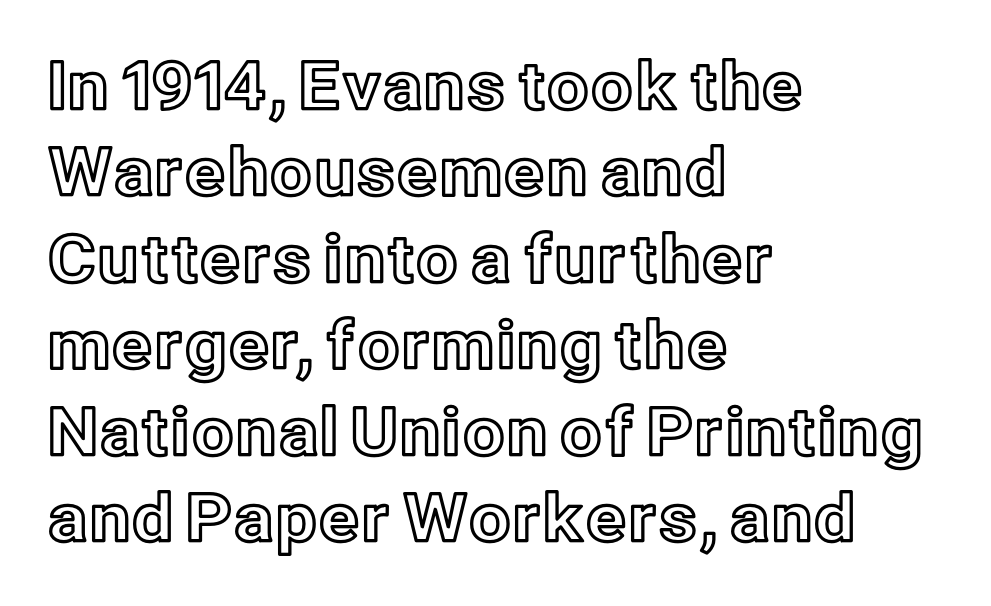
{"italic": "no", "width": "normal", "x_height": "medium", "monospaced": "no", "underline": "no", "align": "left", "line_spacing": "normal", "line_spacing_ratio": 1.31, "letter_spacing": "normal", "letter_spacing_em": 0.0, "glyph_px": 66}
